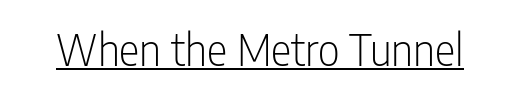
{"serif": "no", "italic": "no", "bold": "no", "weight": "light", "width": "condensed", "stroke_contrast": "low", "x_height": "medium", "monospaced": "no", "underline": "yes", "letter_spacing": "normal", "letter_spacing_em": 0.0, "glyph_px": 43}
